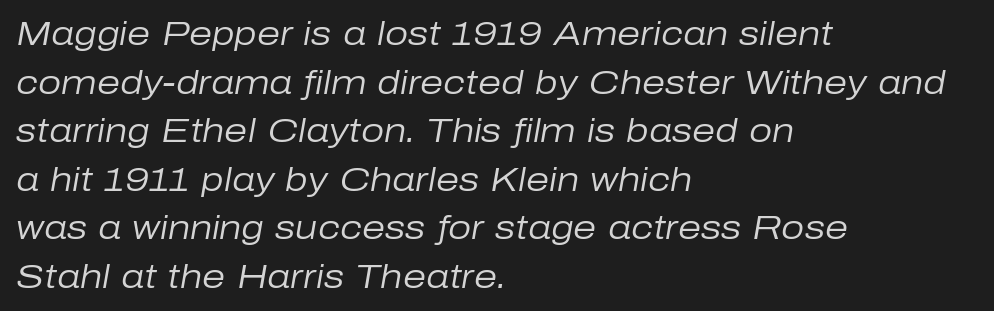
Does extra space separate the letters? No, they use regular spacing. Compared with typical paragraphs, the rows here are spaced about the same. Decoration check: the copy has no underline. This sample has the flowing, uneven cadence of proportional lettering. The text carries the slant typical of an italic or oblique font. Compared with a centered layout, this one pins lines to the left instead.
